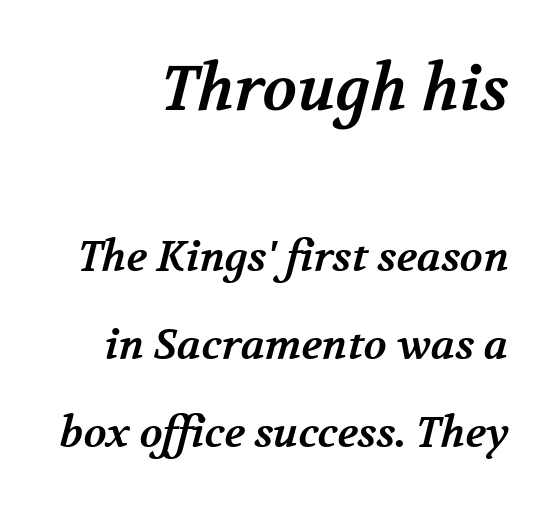
The letters sit at their default tracking, neither squeezed nor spread. The passage is arranged like a letterhead date or caption credit — flush right. You can tell from the footed stems that serif type was used. The line-height multiplier appears high, well above default.
